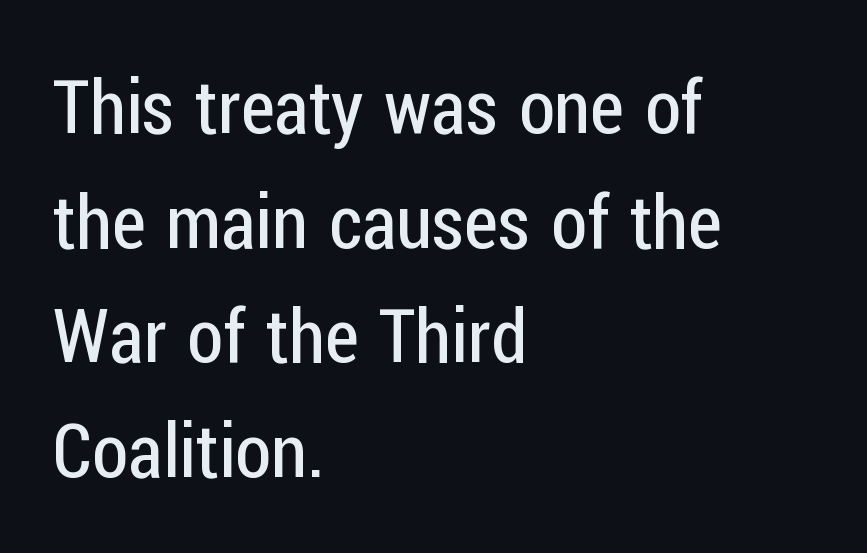
Is the block centered? No — it sits flush against the left margin. The rendering uses natural spacing where letterforms have individual widths. The glyphs in this specimen are sans serif. No extra ink here — the face is not bold.
